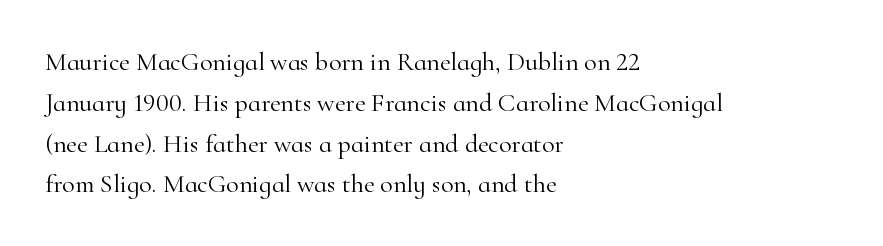
Q: Is the text bold? A: No.
Q: Is the text italic (slanted)? A: No, it is upright.
Q: Is the text underlined? A: No.
Q: How is the paragraph aligned? A: Left-aligned.
Q: Is the spacing between letters normal or unusually wide? A: Normal.
Q: Is the spacing between lines tight, normal or loose? A: Normal.
